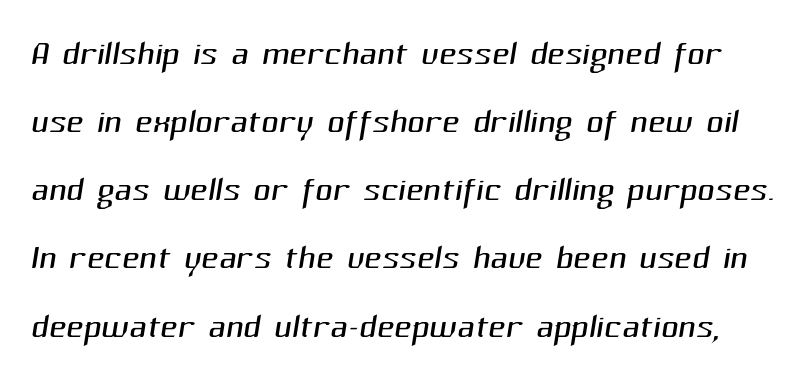
The image shows 48 px light sans-serif type; set normal line spacing (1.42x), normal letter spacing, not underlined; medium stroke contrast and a medium x-height.
